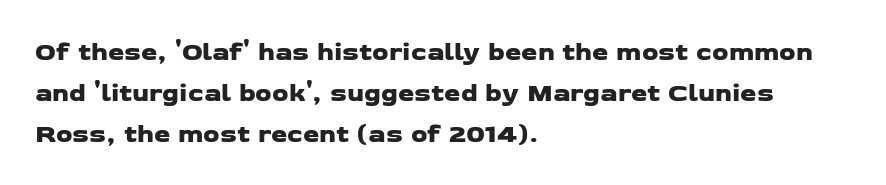
The line-height multiplier appears to be the usual default. Where is the straight margin? On the left. The specimen omits any rule beneath the text block's lines. Inter-character spacing is left at the font's built-in metrics.
